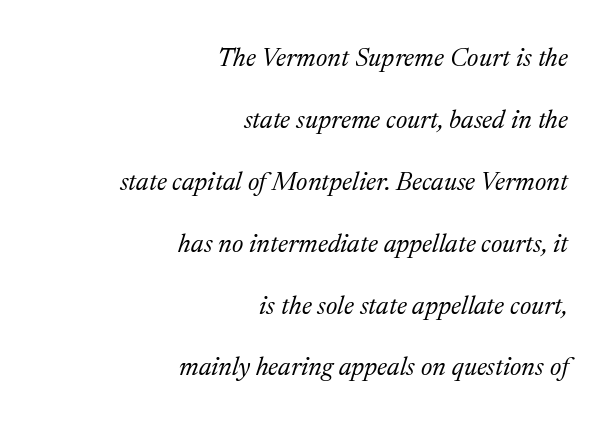
Regarding leading, the lines here are spaced well apart. Descender tails drop into unmarked territory. Look at the tracking — it's just the regular setting, nothing added. The face looks like a standard text weight, possibly lighter.
